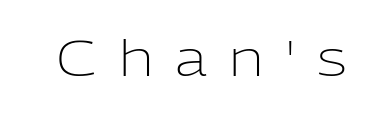
{"serif": "no", "italic": "no", "bold": "no", "weight": "light", "width": "normal", "stroke_contrast": "low", "x_height": "medium", "monospaced": "no", "underline": "no", "letter_spacing": "wide", "letter_spacing_em": 0.45, "glyph_px": 49}
